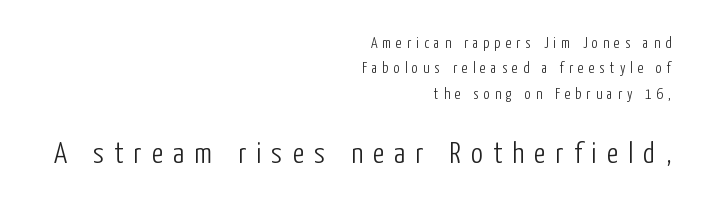
The compositor pushed each line to the right boundary. It's the straight-up-and-down kind of type. The composition opens small and finishes big. A clean baseline with only descenders dipping below it.
